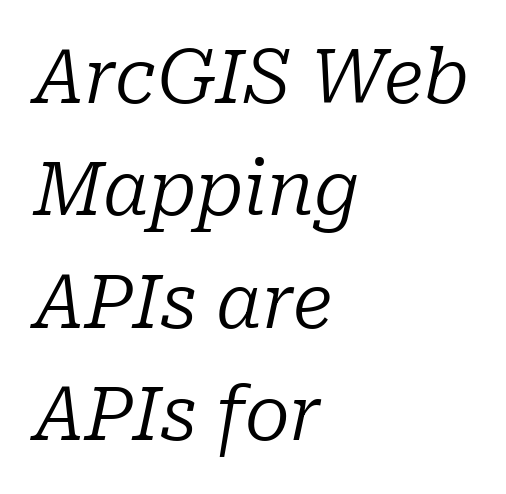
The image shows 74 px regular-weight serif type, italic (leaning right); set left-aligned, normal line spacing (1.52x), normal letter spacing, not underlined; low stroke contrast and a medium x-height.
